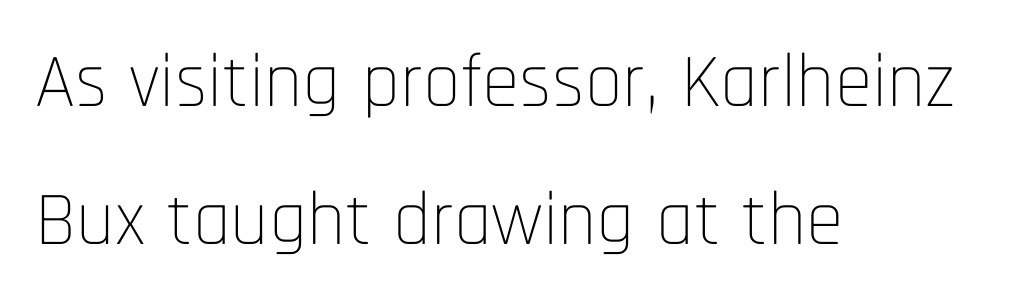
Q: Is the text bold? A: No.
Q: Is the text italic (slanted)? A: No, it is upright.
Q: Is the typeface a serif or a sans-serif typeface? A: Sans-serif.
Q: Is the text underlined? A: No.
Q: How is the paragraph aligned? A: Left-aligned.
Q: Is the spacing between letters normal or unusually wide? A: Normal.
Q: Width (condensed, normal, or wide)? A: Condensed.
Q: Stroke contrast? A: Low.
Q: x-height? A: Large.
Q: Monospaced? A: No.
